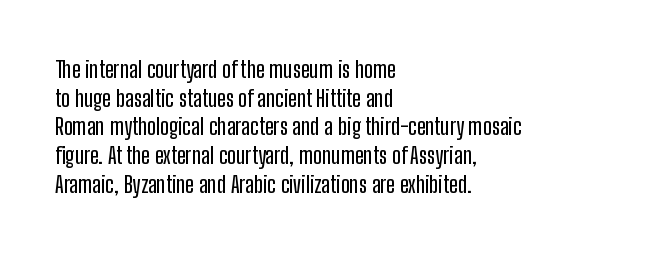
The image shows 23 px text type, upright; set left-aligned, normal line spacing (1.25x), normal letter spacing, not underlined.
